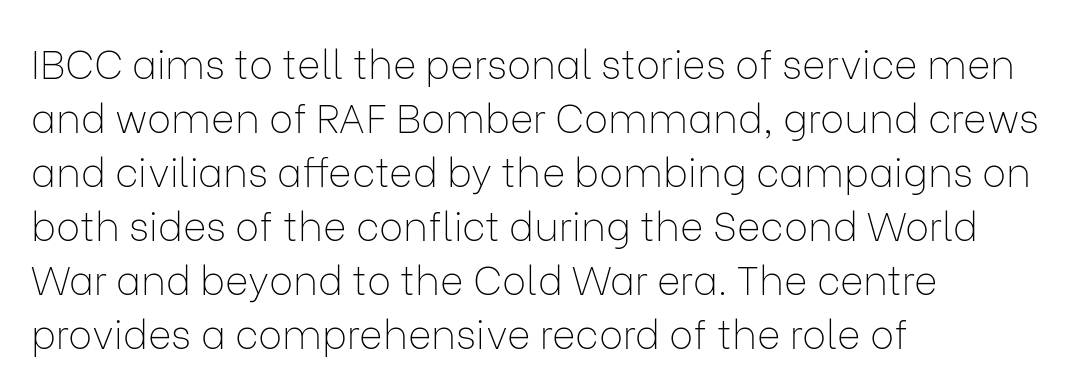
Tracking value appears to be zero — textbook default spacing. Spacing verdict: proportional, widths tailored to each character. The strip under each line holds only bare page. Letterform terminals end flat and unadorned throughout the passage. The paragraph has a hard left edge and a soft right edge. Normally led — the rows are evenly, conventionally spaced.
